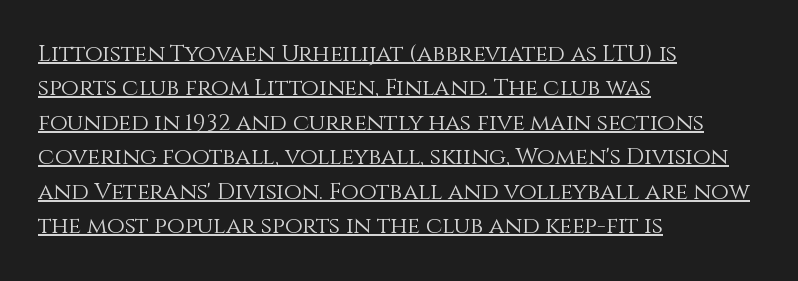
{"italic": "no", "bold": "no", "underline": "yes", "align": "left", "line_spacing": "normal", "line_spacing_ratio": 1.5, "letter_spacing": "normal", "letter_spacing_em": 0.0, "glyph_px": 23}
